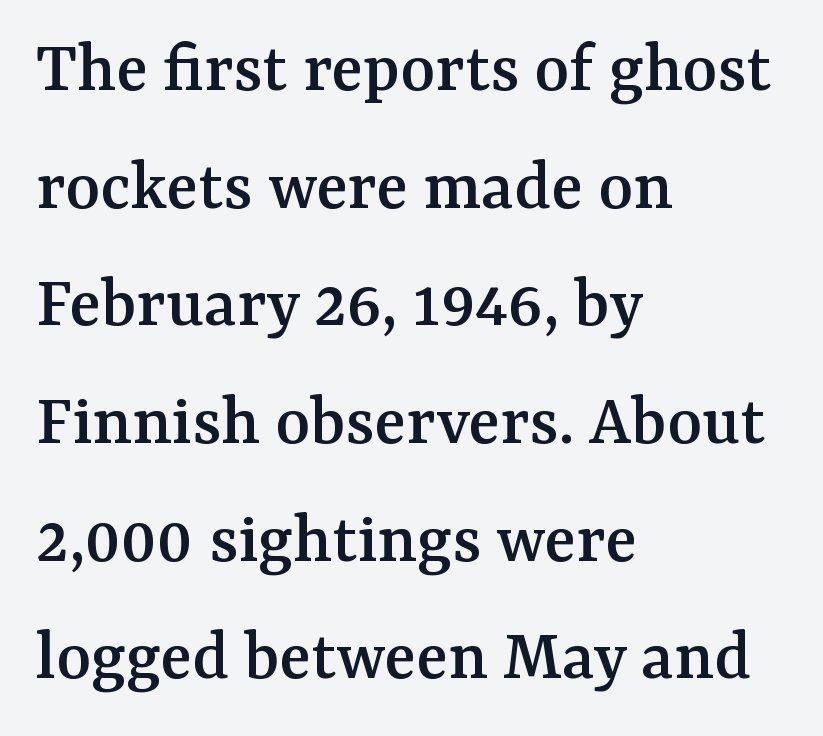
A student would call this left alignment; a typographer would say flush left, rag right. Horizontal bands of white between lines are of average thickness. Proportional: the letters do not fall into vertical columns. How are the letters spaced? Ordinarily, with no added tracking.
